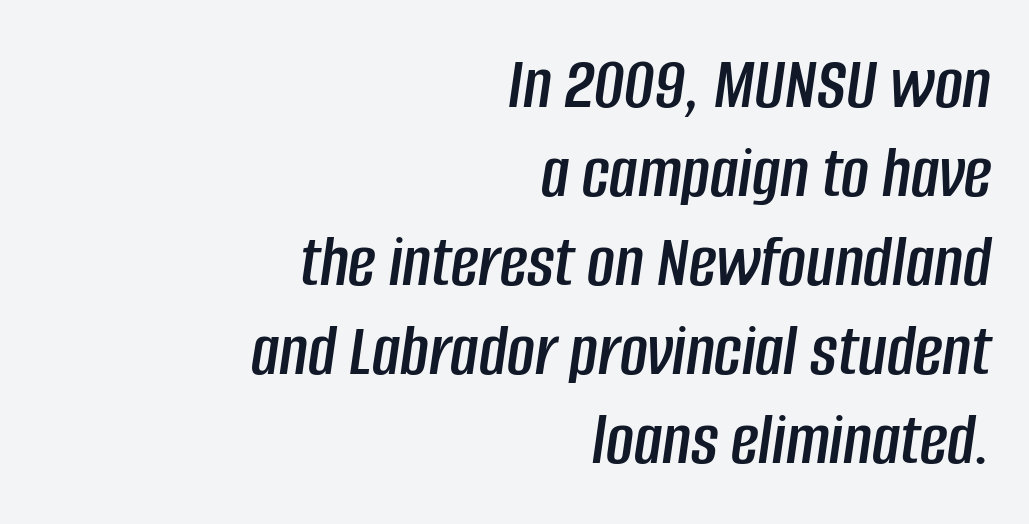
{"italic": "yes", "lean": "right", "slant_degrees": 8, "width": "condensed", "stroke_contrast": "low", "x_height": "large", "monospaced": "no", "underline": "no", "align": "right", "line_spacing_ratio": 1.17, "letter_spacing": "normal", "letter_spacing_em": 0.0, "glyph_px": 76}
